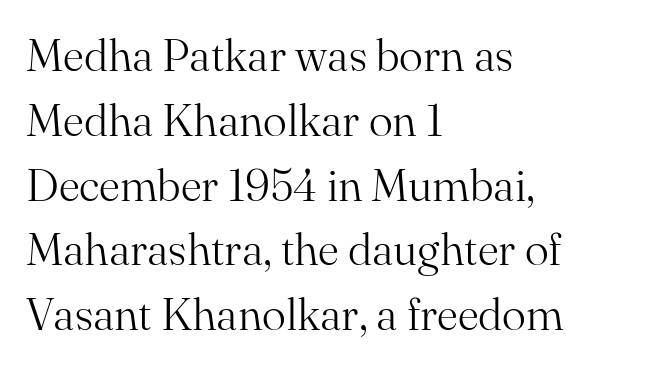
Q: Is the text bold? A: No.
Q: Is the text italic (slanted)? A: No, it is upright.
Q: Is the typeface a serif or a sans-serif typeface? A: Serif.
Q: Is the text underlined? A: No.
Q: How is the paragraph aligned? A: Left-aligned.
Q: Is the spacing between letters normal or unusually wide? A: Normal.
Q: Is the spacing between lines tight, normal or loose? A: Normal.
Q: Width (condensed, normal, or wide)? A: Normal.
Q: Stroke contrast? A: Medium.
Q: x-height? A: Small.
Q: Monospaced? A: No.
